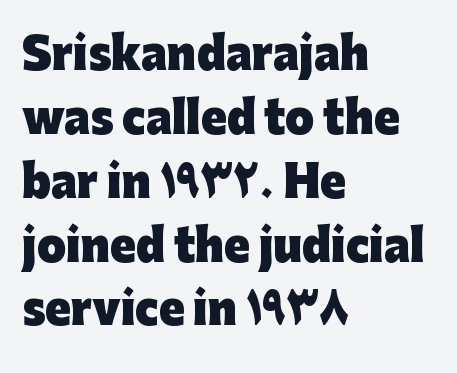
Here the designer chose a conventional face with non-uniform glyph widths. Caption: bold face, heavy strokes. Rendered with straight, roman letterforms. Unlike a traditional serif, this face leaves its strokes unadorned. Just letters on the line, the space beneath them empty.
